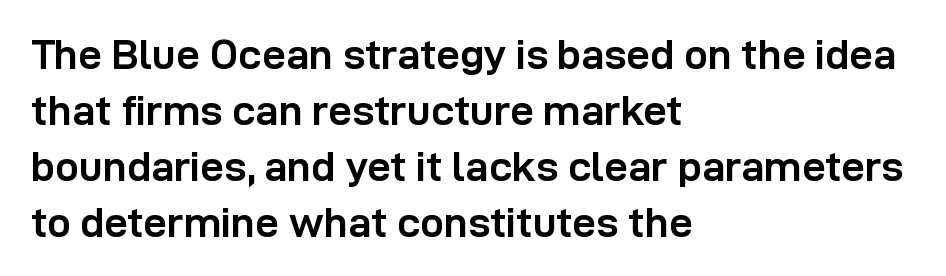
Q: Is the text bold? A: Yes.
Q: Is the text italic (slanted)? A: No, it is upright.
Q: Is the typeface a serif or a sans-serif typeface? A: Sans-serif.
Q: Is the text underlined? A: No.
Q: How is the paragraph aligned? A: Left-aligned.
Q: Is the spacing between letters normal or unusually wide? A: Normal.
Q: Is the spacing between lines tight, normal or loose? A: Normal.
Q: Width (condensed, normal, or wide)? A: Normal.
Q: Stroke contrast? A: Low.
Q: x-height? A: Medium.
Q: Monospaced? A: No.
